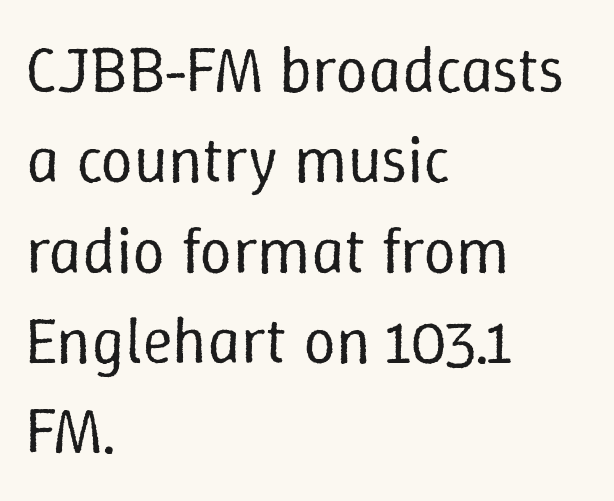
The image shows 65 px regular-weight type, upright; set left-aligned, normal line spacing (1.39x), normal letter spacing, not underlined; low stroke contrast and a medium x-height.
